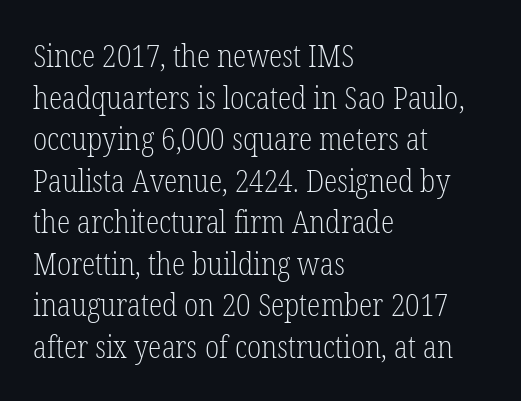
{"serif": "yes", "italic": "no", "bold": "no", "weight": "light", "width": "condensed", "stroke_contrast": "low", "x_height": "medium", "monospaced": "no", "underline": "no", "align": "left", "line_spacing": "normal", "line_spacing_ratio": 1.34, "letter_spacing": "normal", "letter_spacing_em": 0.0, "glyph_px": 31}
